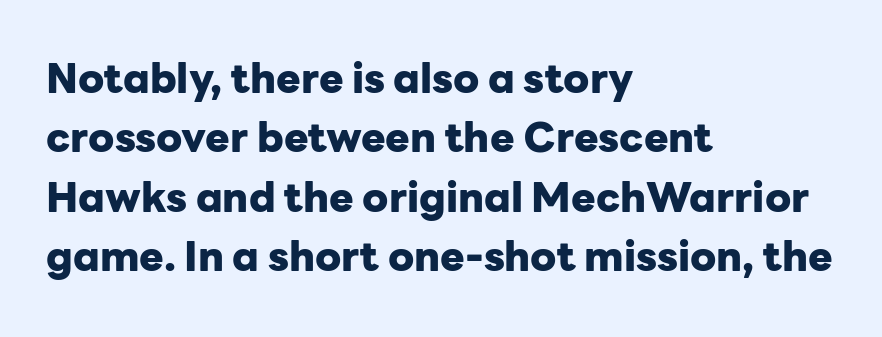
Notice how thick the strokes are: this is what a full bold looks like. Look at the bottom of the vertical strokes: they stop flat, with no serifs. The specimen reads as upright at a glance. In terms of letterspacing, this is plain default setting. Varying glyph widths throughout — classic text-font behaviour.
